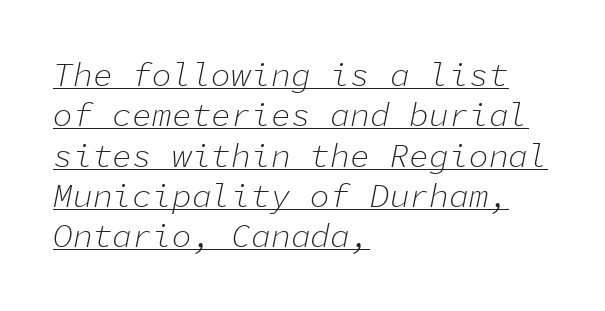
Q: Is the text bold? A: No.
Q: Is the text italic (slanted)? A: Yes, it leans right by about 11 degrees.
Q: Is the text underlined? A: Yes.
Q: How is the paragraph aligned? A: Left-aligned.
Q: Is the spacing between letters normal or unusually wide? A: Normal.
Q: Width (condensed, normal, or wide)? A: Normal.
Q: Stroke contrast? A: Low.
Q: x-height? A: Medium.
Q: Monospaced? A: Yes.
